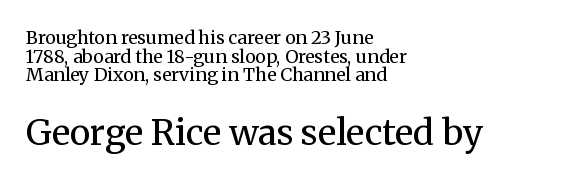
The typesetter chose a ragged-right arrangement here. Ordinary non-slanted type is in use. A quiet, ordinary-to-light weight characterises the typeface. In terms of leading, this rendering errs on the cramped side. Small over large — that's the arrangement of the two blocks here.
